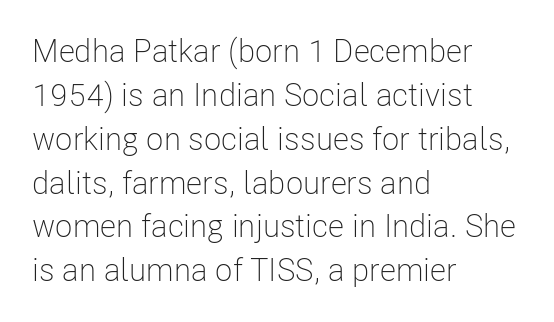
{"serif": "no", "italic": "no", "bold": "no", "weight": "light", "width": "condensed", "stroke_contrast": "low", "x_height": "medium", "monospaced": "no", "underline": "no", "align": "left", "line_spacing": "normal", "line_spacing_ratio": 1.37, "letter_spacing": "normal", "letter_spacing_em": 0.0, "glyph_px": 32}
